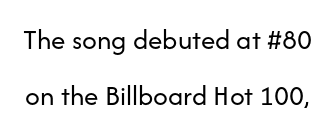
Character widths vary here, with narrow letters taking less room than wide ones. What kind of face is this? One without serifs — a sans. The zone under the glyphs is completely vacant. Does extra space separate the letters? No, they use regular spacing. Summary of weight: not heavy and not bold.
